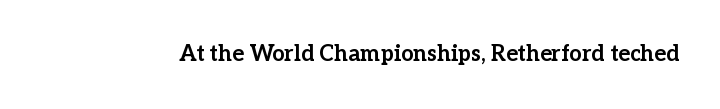
{"italic": "no", "bold": "yes", "underline": "no", "letter_spacing": "normal", "letter_spacing_em": 0.0, "glyph_px": 22}
